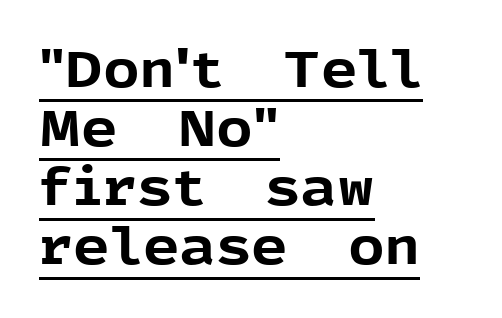
The image shows 51 px bold sans-serif type, upright; set left-aligned, line spacing 1.16x, normal letter spacing, underlined; a medium x-height.
